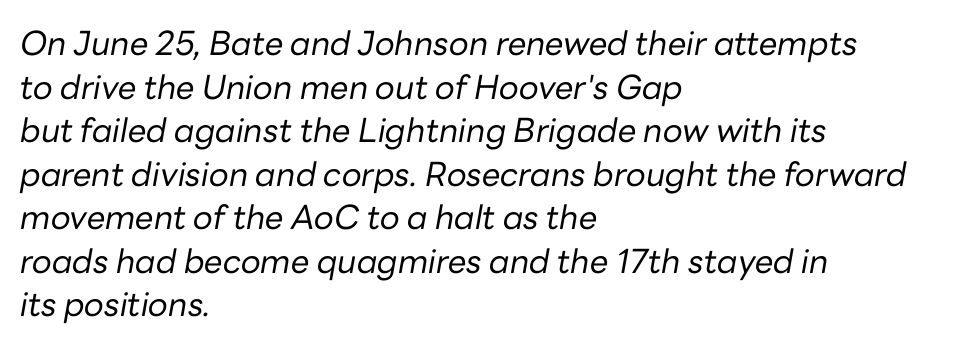
Q: Is the text bold? A: No.
Q: Is the text italic (slanted)? A: Yes, it leans right by about 10 degrees.
Q: Is the text underlined? A: No.
Q: How is the paragraph aligned? A: Left-aligned.
Q: Is the spacing between letters normal or unusually wide? A: Normal.
Q: Is the spacing between lines tight, normal or loose? A: Normal.
Q: Width (condensed, normal, or wide)? A: Normal.
Q: Stroke contrast? A: Low.
Q: x-height? A: Medium.
Q: Monospaced? A: No.
